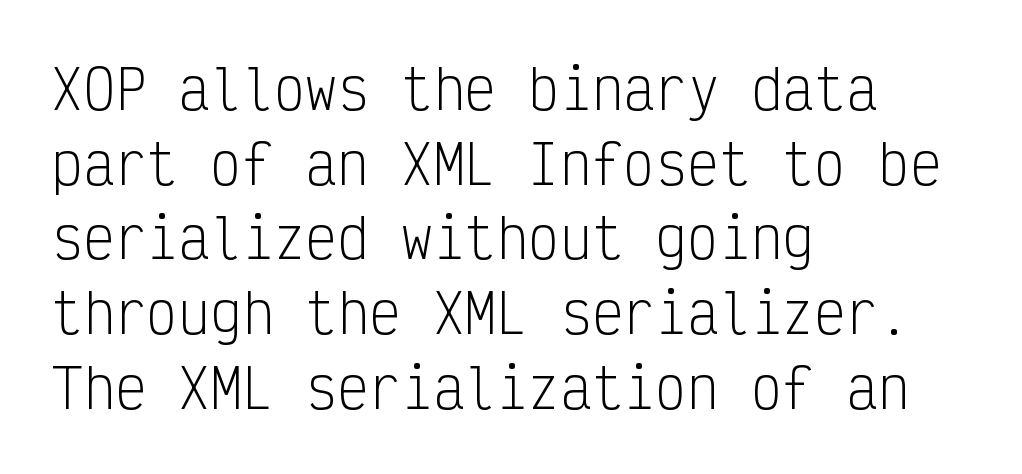
Q: Is the text bold? A: No.
Q: Is the text italic (slanted)? A: No, it is upright.
Q: Is the typeface a serif or a sans-serif typeface? A: Sans-serif.
Q: Is the text underlined? A: No.
Q: How is the paragraph aligned? A: Left-aligned.
Q: Is the spacing between letters normal or unusually wide? A: Normal.
Q: Is the spacing between lines tight, normal or loose? A: Normal.
Q: Width (condensed, normal, or wide)? A: Condensed.
Q: Stroke contrast? A: Low.
Q: x-height? A: Medium.
Q: Monospaced? A: Yes.
